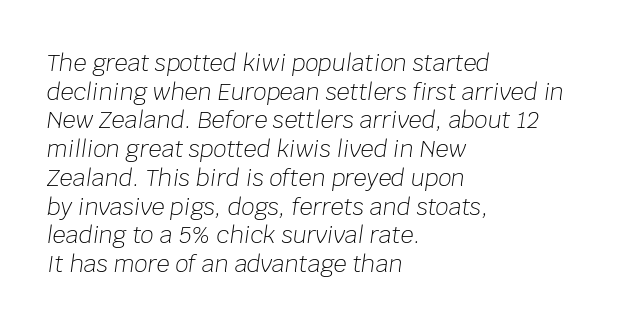
A quiet, ordinary-to-light weight characterises the typeface. Vertical spacing — default. The string is rendered with underlining switched off. The horizontal fit of the characters is conventional and even. Visually the block forms a straight wall on the left and a jagged coastline on the right. The rendering applies a slant to the glyphs.
